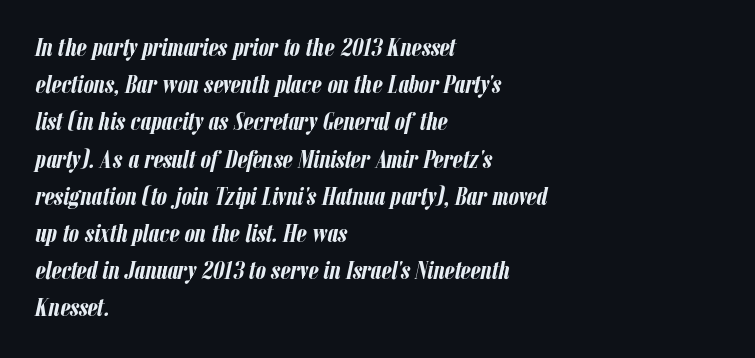
Summary of vertical rhythm: regular, with standard interline spacing. This rendering uses left alignment, leaving the right contour irregular. Compared with ordinary roman type, these characters are visibly tilted. Between one letter and the next there's only the usual sliver of space. Stroke thickness is high; the sample reads as a true bold. The words here are not underlined.
